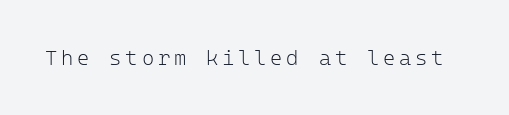
The image shows 21 px text type, upright; set not underlined.
